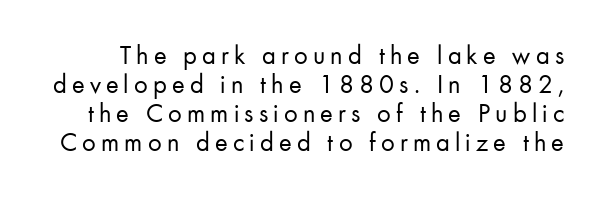
Q: Is the text bold? A: No.
Q: Is the text italic (slanted)? A: No, it is upright.
Q: Is the text underlined? A: No.
Q: Is the spacing between lines tight, normal or loose? A: Tight.
